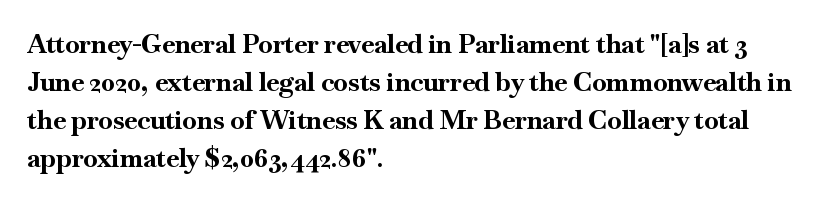
Q: Is the text bold? A: Yes.
Q: Is the text italic (slanted)? A: No, it is upright.
Q: Is the text underlined? A: No.
Q: How is the paragraph aligned? A: Left-aligned.
Q: Is the spacing between letters normal or unusually wide? A: Normal.
Q: Is the spacing between lines tight, normal or loose? A: Normal.
